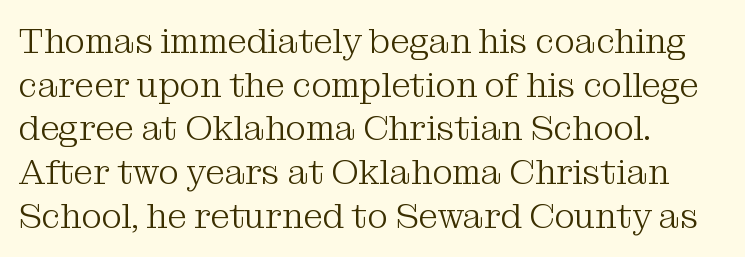
{"serif": "yes", "italic": "no", "bold": "no", "weight": "light", "width": "normal", "stroke_contrast": "medium", "x_height": "medium", "monospaced": "no", "underline": "no", "align": "left", "line_spacing": "normal", "line_spacing_ratio": 1.25, "letter_spacing": "normal", "letter_spacing_em": 0.0, "glyph_px": 35}
